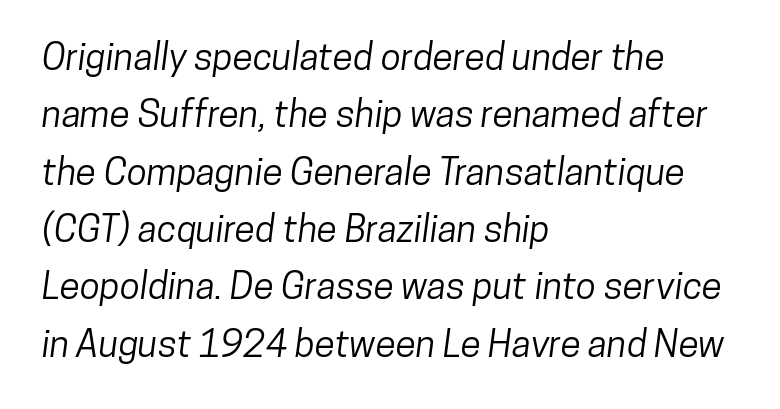
{"serif": "no", "width": "condensed", "stroke_contrast": "low", "x_height": "medium", "monospaced": "no", "underline": "no", "align": "left", "line_spacing": "normal", "line_spacing_ratio": 1.55, "letter_spacing": "normal", "letter_spacing_em": 0.0, "glyph_px": 37}
